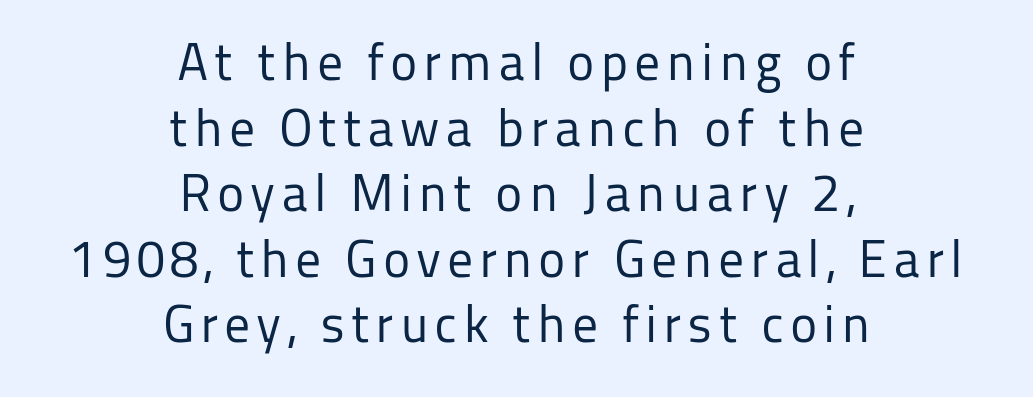
Think of a printed novel: that variable character pitch is what you see here. A clean baseline with only descenders dipping below it. Rendered with straight, roman letterforms. The whitespace from short lines is split evenly between both sides. The letterforms sit at book weight or below.
